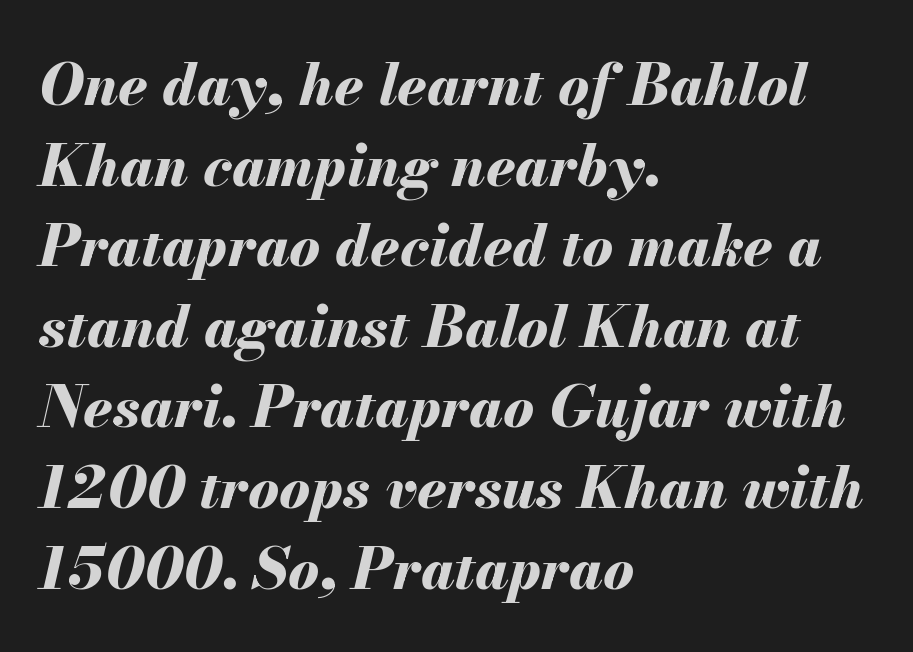
The string is rendered with underlining switched off. Yep, that's italic — everything's leaning. On the weight axis this lands at bold, roughly 700. The rag falls on the right side of this text block. Compared with typical paragraphs, the rows here are spaced about the same. Varying glyph widths throughout — classic text-font behaviour.
